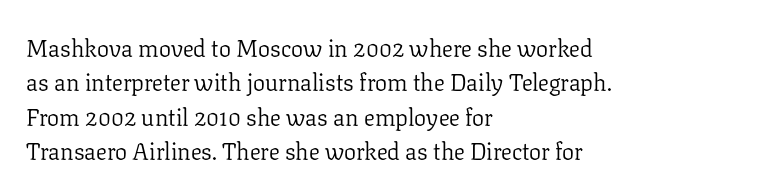
Vertical stems look standard width or narrower in stroke. Default kerning and tracking; the words read as compact shapes. These lines are set flush left with a ragged right edge. The baseline area is clear.
